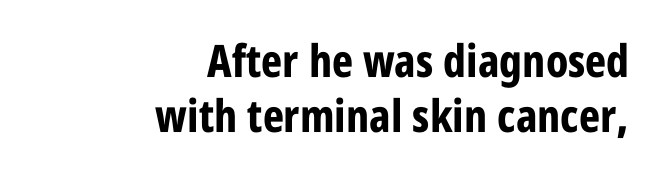
Q: Is the text bold? A: Yes.
Q: Is the text italic (slanted)? A: No, it is upright.
Q: Is the typeface a serif or a sans-serif typeface? A: Sans-serif.
Q: Is the text underlined? A: No.
Q: How is the paragraph aligned? A: Right-aligned.
Q: Is the spacing between letters normal or unusually wide? A: Normal.
Q: Width (condensed, normal, or wide)? A: Condensed.
Q: Stroke contrast? A: Low.
Q: x-height? A: Large.
Q: Monospaced? A: No.
